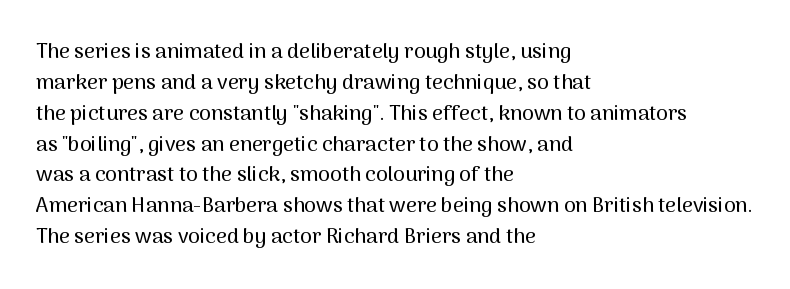
Q: Is the text italic (slanted)? A: No, it is upright.
Q: Is the text underlined? A: No.
Q: How is the paragraph aligned? A: Left-aligned.
Q: Is the spacing between letters normal or unusually wide? A: Normal.
Q: Is the spacing between lines tight, normal or loose? A: Normal.
